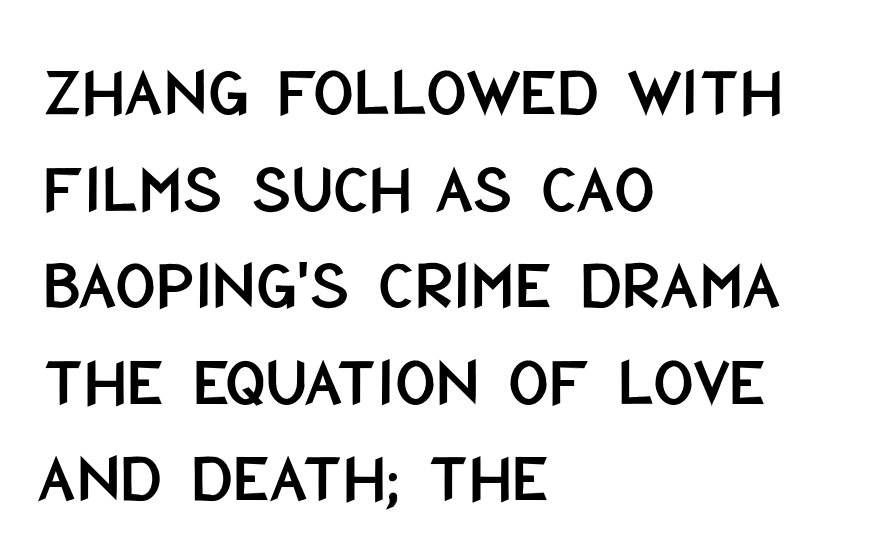
Q: Is the text italic (slanted)? A: No, it is upright.
Q: Is the typeface a serif or a sans-serif typeface? A: Sans-serif.
Q: Is the text underlined? A: No.
Q: How is the paragraph aligned? A: Left-aligned.
Q: Is the spacing between letters normal or unusually wide? A: Normal.
Q: Is the spacing between lines tight, normal or loose? A: Normal.
Q: Width (condensed, normal, or wide)? A: Condensed.
Q: Stroke contrast? A: Low.
Q: x-height? A: Large.
Q: Monospaced? A: No.
